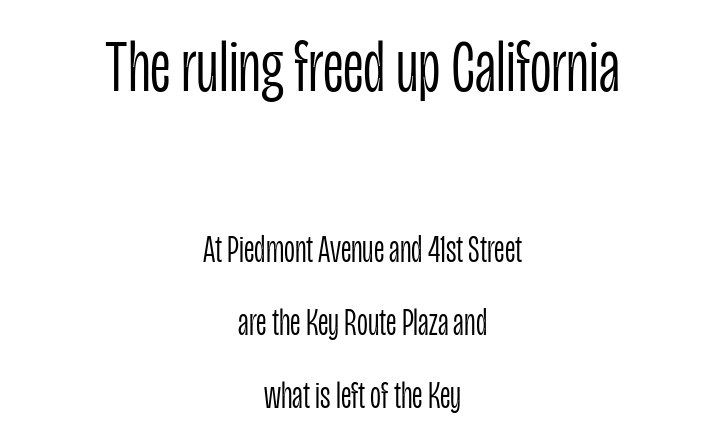
The image shows 75 px light, condensed sans-serif type, upright; set centered, loose line spacing (1.93x), normal letter spacing, not underlined; the first (top) block is 1.97x larger; low stroke contrast and a large x-height.
